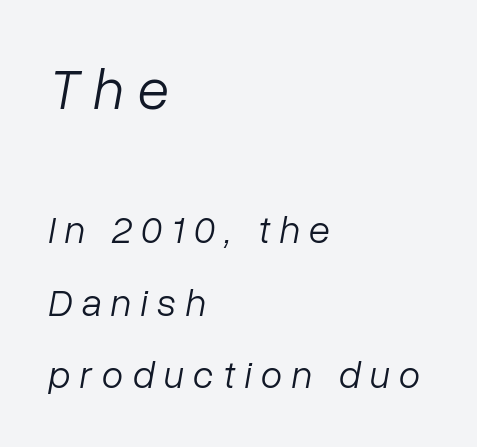
Q: Is the text bold? A: No.
Q: Is the text italic (slanted)? A: Yes, it leans right by about 10 degrees.
Q: Is the text underlined? A: No.
Q: How is the paragraph aligned? A: Left-aligned.
Q: Is the spacing between letters normal or unusually wide? A: Unusually wide.
Q: Which block of text is set in a larger size, the first (top) or the second (bottom)? A: The first (top) one.
Q: Width (condensed, normal, or wide)? A: Normal.
Q: Stroke contrast? A: Low.
Q: x-height? A: Medium.
Q: Monospaced? A: No.
